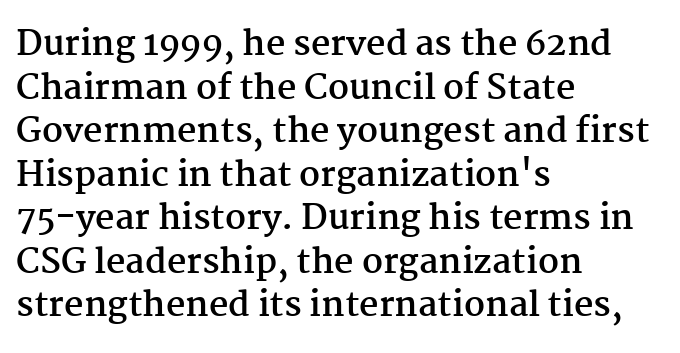
The strip under each line holds only bare page. The line texture is even and compact thanks to regular tracking. Quick note: not italic, upright. These words are printed bold, with thick strokes throughout. Successive baselines arrive at the customary interval. Is this a fixed-width face? No — the glyphs have proportional, varying widths.
